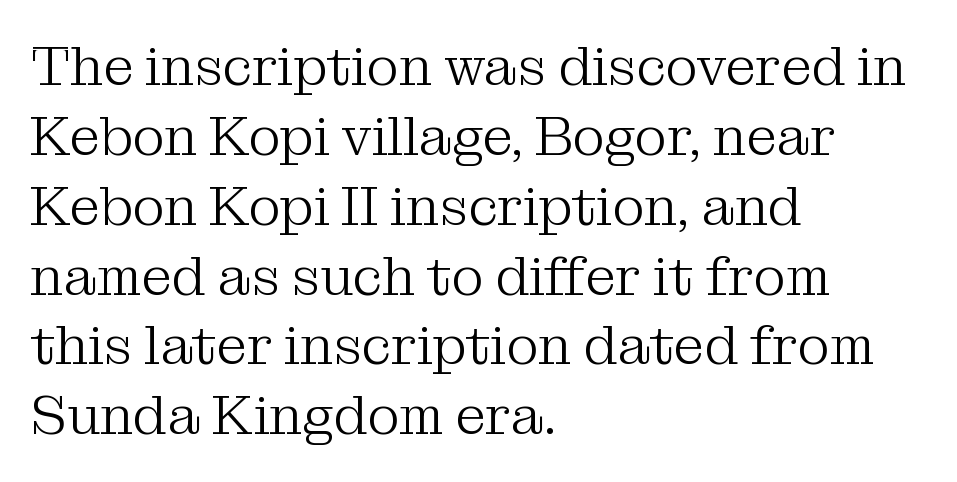
{"serif": "yes", "italic": "no", "bold": "no", "weight": "light", "width": "normal", "stroke_contrast": "medium", "x_height": "medium", "monospaced": "no", "underline": "no", "align": "left", "line_spacing": "normal", "line_spacing_ratio": 1.27, "letter_spacing": "normal", "letter_spacing_em": 0.0, "glyph_px": 55}
